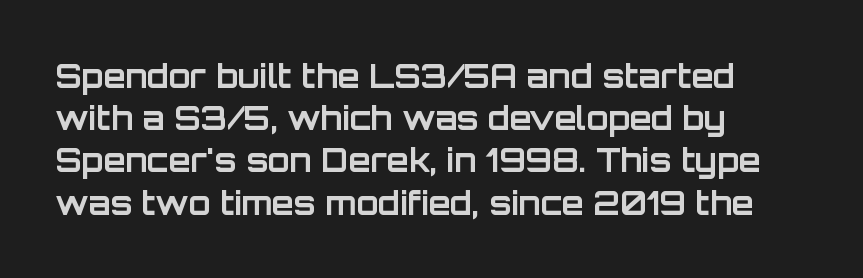
The image shows 32 px bold sans-serif type, upright; set left-aligned, normal line spacing (1.32x), normal letter spacing, not underlined; low stroke contrast and a large x-height.
